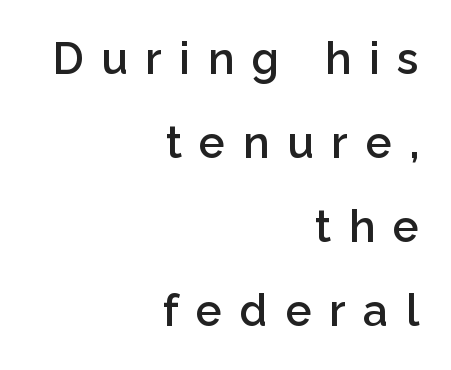
The lines in this sample share a right terminus and differ only in where they begin. Horizontal bands of white between lines are thick stripes. No italicization has been applied; the sample stays upright. Short note: letters widely spaced. The rendering uses a semibold face; strokes are thickened but not to full bold.
